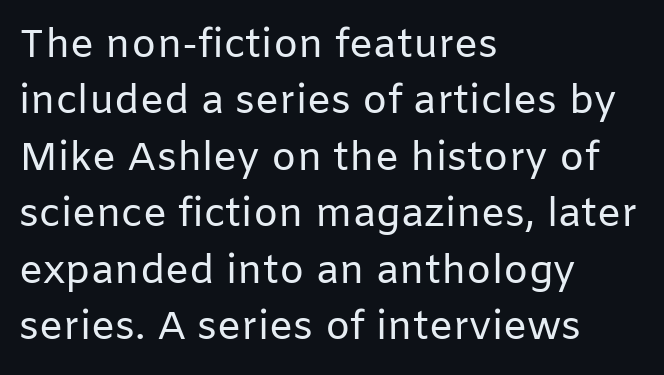
Q: Is the text bold? A: No.
Q: Is the text italic (slanted)? A: No, it is upright.
Q: Is the typeface a serif or a sans-serif typeface? A: Sans-serif.
Q: Is the text underlined? A: No.
Q: How is the paragraph aligned? A: Left-aligned.
Q: Is the spacing between letters normal or unusually wide? A: Normal.
Q: Is the spacing between lines tight, normal or loose? A: Normal.
Q: Width (condensed, normal, or wide)? A: Normal.
Q: Stroke contrast? A: Low.
Q: x-height? A: Medium.
Q: Monospaced? A: No.
